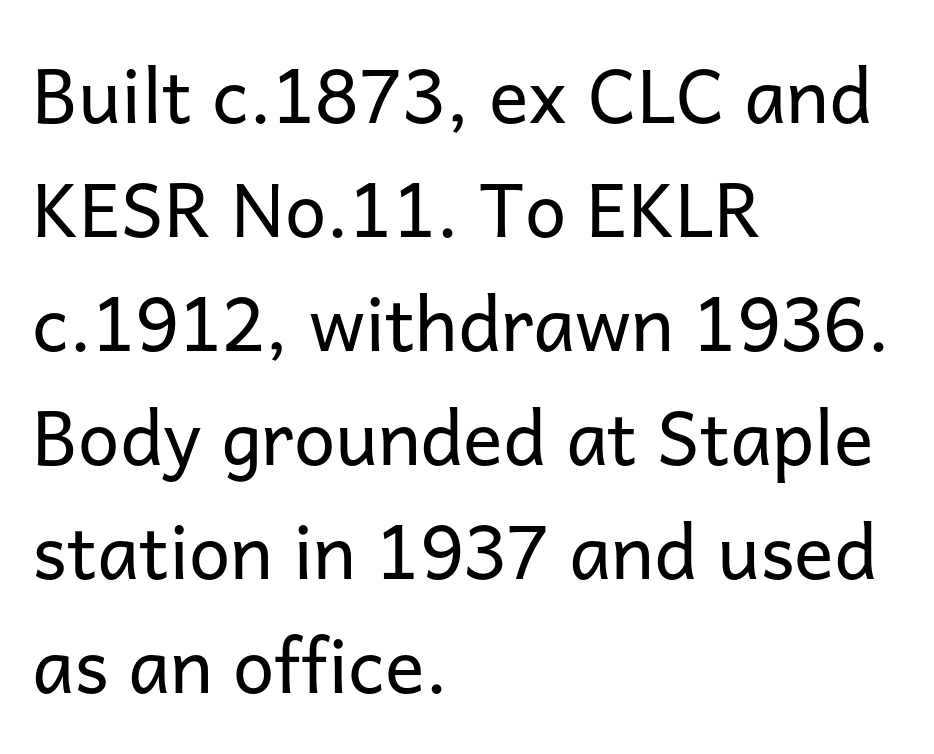
Posture: upright roman. These lines keep a tight, regular rhythm from letter to letter. Caption: face not bold, strokes unweighted. Glance below the letters and you will spot only blank space.
